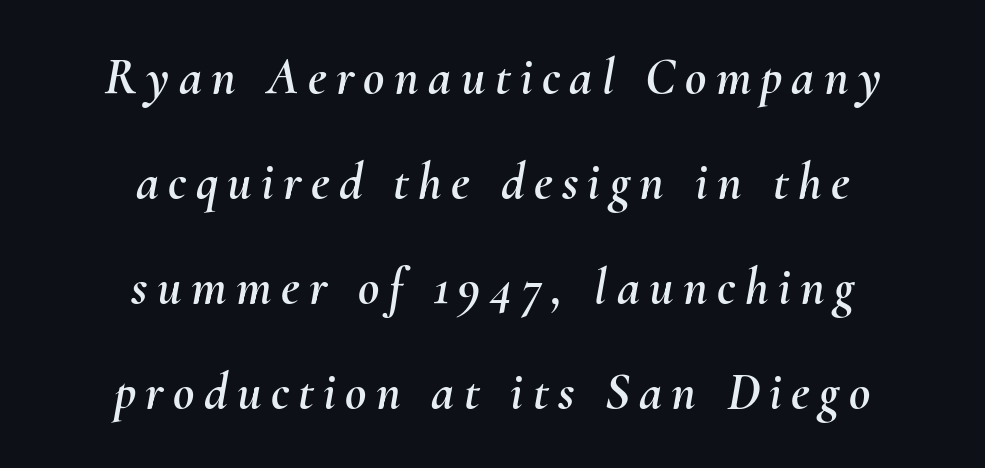
Q: Is the text italic (slanted)? A: Yes, it leans right by about 10 degrees.
Q: Is the text underlined? A: No.
Q: How is the paragraph aligned? A: Centered.
Q: Is the spacing between lines tight, normal or loose? A: Loose.
Q: Width (condensed, normal, or wide)? A: Normal.
Q: Stroke contrast? A: Medium.
Q: x-height? A: Small.
Q: Monospaced? A: No.
